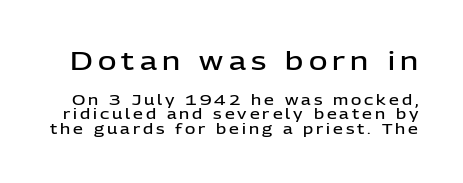
The image shows 25 px text type, upright; set tight line spacing (1.03x), unusually wide letter spacing (+0.21 em), not underlined; the first (top) block is 1.79x larger.
